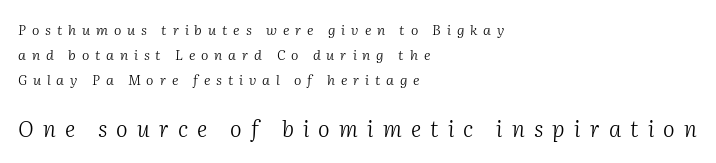
{"italic": "yes", "lean": "right", "slant_degrees": 2, "bold": "no", "underline": "no", "align": "left", "line_spacing_ratio": 1.8, "letter_spacing": "wide", "letter_spacing_em": 0.42, "larger_block": "second", "size_ratio": 1.57, "glyph_px": 22}
